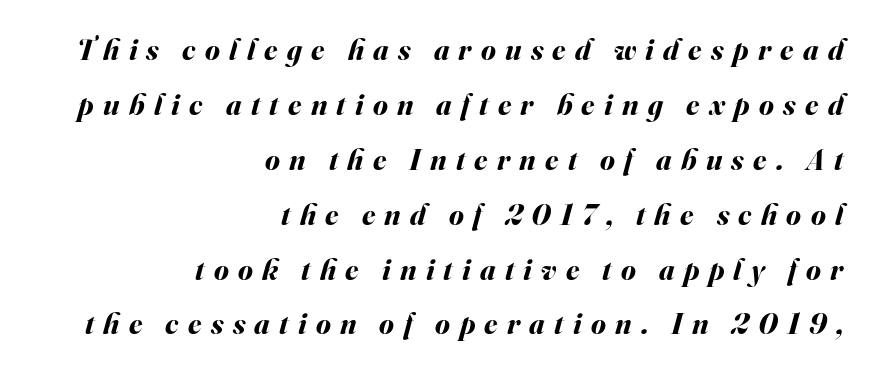
The image shows 30 px bold type, italic (leaning right); set right-aligned, line spacing 1.83x, unusually wide letter spacing (+0.31 em), not underlined; medium stroke contrast and a small x-height.
